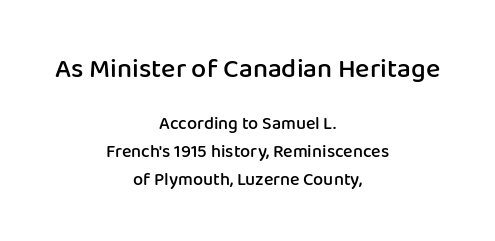
The image shows 27 px text type, upright; set centered, normal line spacing (1.54x), normal letter spacing, not underlined; the first (top) block is 1.5x larger.
